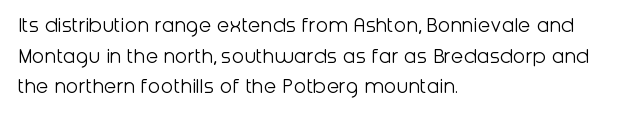
Vertical spacing — default. The text block is weighted toward the left margin, trailing off unevenly rightward. The baseline area is clear. These lines keep a tight, regular rhythm from letter to letter. No extra ink here — the face is not bold.
